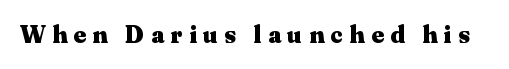
Q: Is the text bold? A: Yes.
Q: Is the text italic (slanted)? A: No, it is upright.
Q: Is the text underlined? A: No.
Q: Is the spacing between letters normal or unusually wide? A: Unusually wide.
